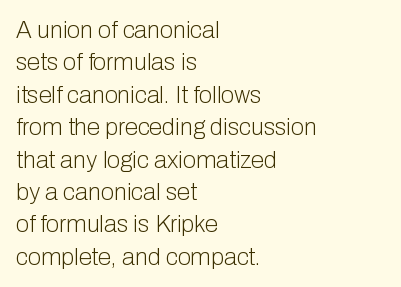
The image shows 24 px text type, upright; set left-aligned, normal line spacing (1.35x), normal letter spacing, not underlined.
